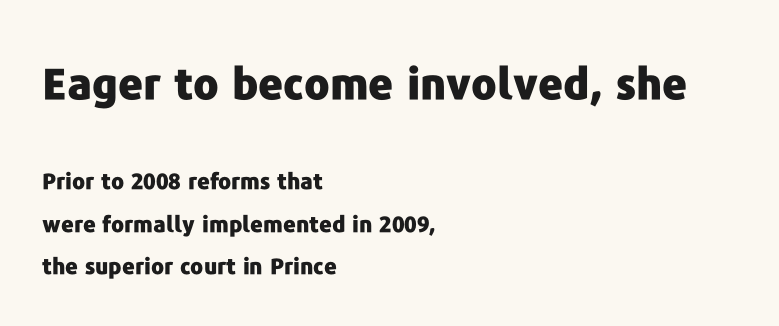
The image shows 43 px heavy sans-serif type, upright; set left-aligned, loose line spacing (1.93x), normal letter spacing, not underlined; the first (top) block is 1.95x larger; low stroke contrast and a medium x-height.
